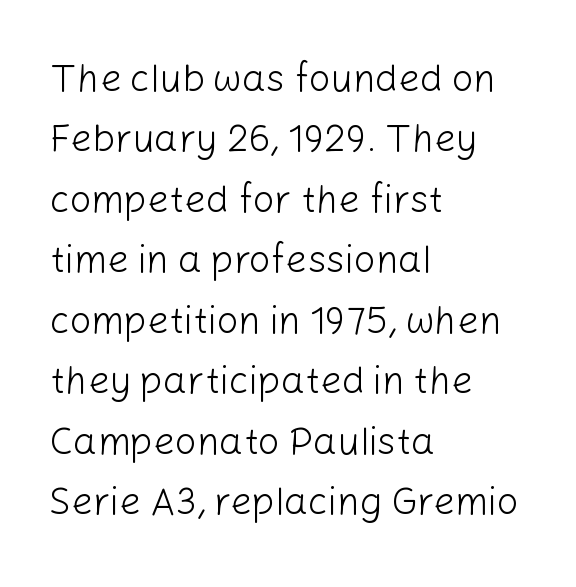
Q: Is the text bold? A: No.
Q: Is the text italic (slanted)? A: No, it is upright.
Q: Is the typeface a serif or a sans-serif typeface? A: Sans-serif.
Q: Is the text underlined? A: No.
Q: How is the paragraph aligned? A: Left-aligned.
Q: Is the spacing between letters normal or unusually wide? A: Normal.
Q: Is the spacing between lines tight, normal or loose? A: Normal.
Q: Width (condensed, normal, or wide)? A: Normal.
Q: Stroke contrast? A: Low.
Q: x-height? A: Medium.
Q: Monospaced? A: No.
